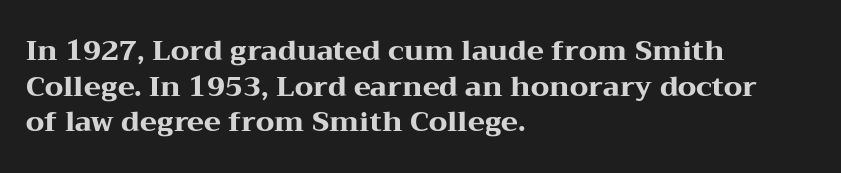
Q: Is the text bold? A: Yes.
Q: Is the text italic (slanted)? A: No, it is upright.
Q: Is the typeface a serif or a sans-serif typeface? A: Serif.
Q: Is the text underlined? A: No.
Q: How is the paragraph aligned? A: Left-aligned.
Q: Is the spacing between letters normal or unusually wide? A: Normal.
Q: Is the spacing between lines tight, normal or loose? A: Normal.
Q: Width (condensed, normal, or wide)? A: Wide.
Q: Stroke contrast? A: Medium.
Q: x-height? A: Medium.
Q: Monospaced? A: No.
